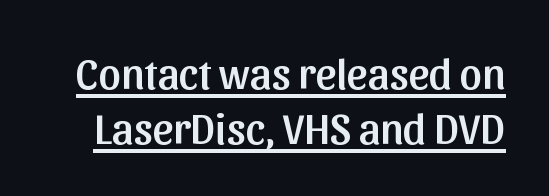
{"serif": "no", "italic": "no", "width": "normal", "stroke_contrast": "low", "x_height": "medium", "monospaced": "no", "underline": "yes", "line_spacing_ratio": 1.24, "letter_spacing": "normal", "letter_spacing_em": 0.0, "glyph_px": 44}
